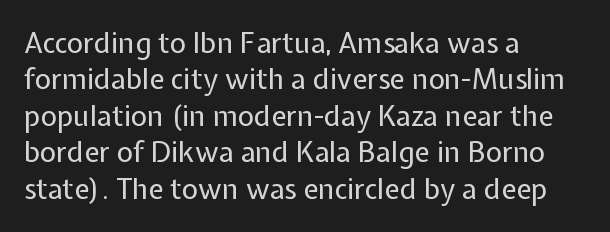
{"serif": "no", "italic": "no", "bold": "no", "weight": "regular", "width": "normal", "stroke_contrast": "low", "x_height": "medium", "monospaced": "no", "underline": "no", "align": "left", "line_spacing": "normal", "line_spacing_ratio": 1.3, "letter_spacing": "normal", "letter_spacing_em": 0.0, "glyph_px": 28}
